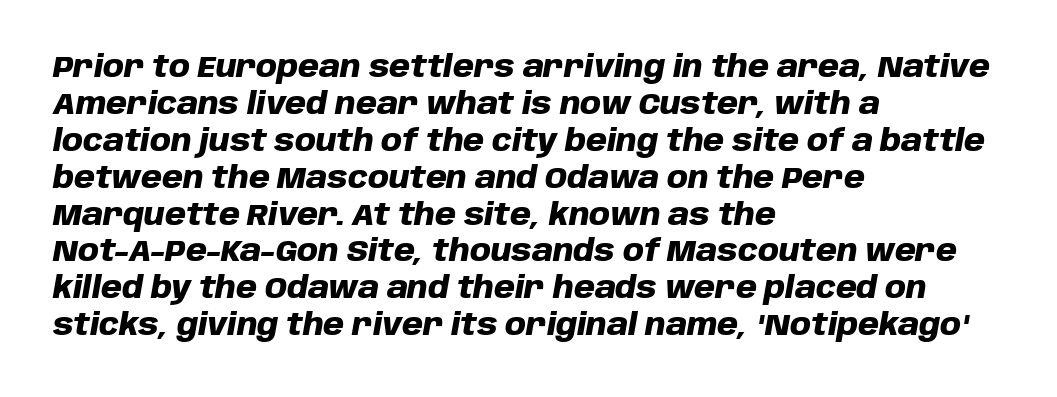
Q: Is the text bold? A: Yes.
Q: Is the text italic (slanted)? A: Yes, it leans right by about 10 degrees.
Q: Is the text underlined? A: No.
Q: How is the paragraph aligned? A: Left-aligned.
Q: Is the spacing between letters normal or unusually wide? A: Normal.
Q: Width (condensed, normal, or wide)? A: Normal.
Q: Stroke contrast? A: Low.
Q: x-height? A: Large.
Q: Monospaced? A: No.
